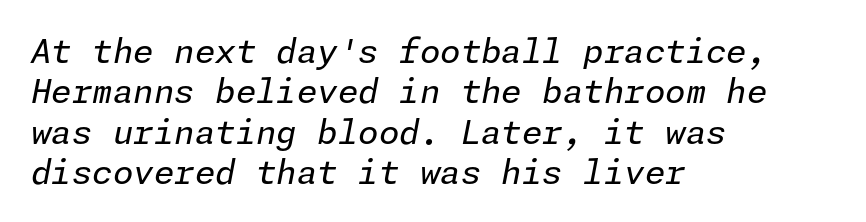
The image shows 33 px regular-weight type, italic (leaning right); set left-aligned, line spacing 1.22x, normal letter spacing, not underlined; low stroke contrast and a medium x-height.
